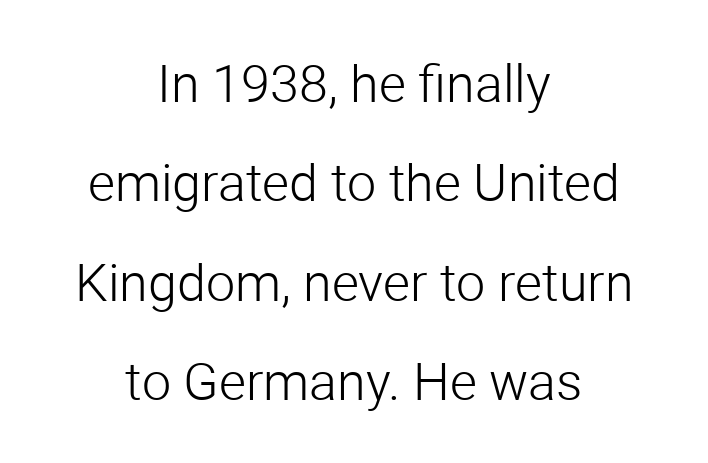
{"serif": "no", "italic": "no", "bold": "no", "weight": "light", "width": "normal", "stroke_contrast": "low", "x_height": "medium", "monospaced": "no", "underline": "no", "align": "center", "line_spacing": "loose", "line_spacing_ratio": 1.91, "letter_spacing": "normal", "letter_spacing_em": 0.0, "glyph_px": 52}
